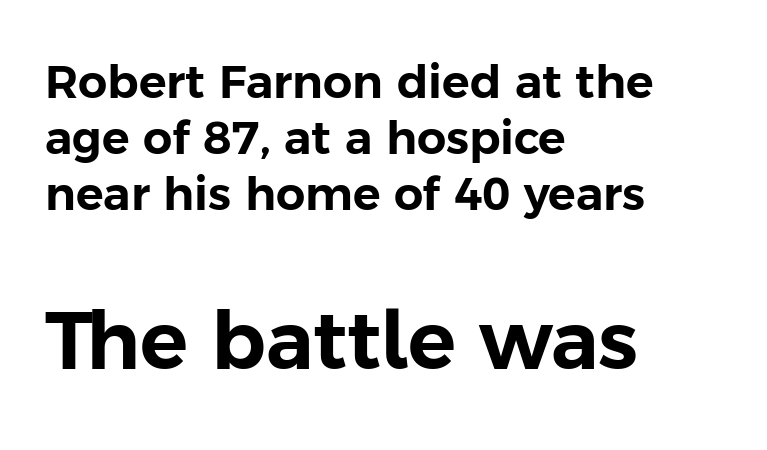
Is this a fixed-width face? No — the glyphs have proportional, varying widths. The second block has been scaled up relative to the first. Words float on clear page, feet unadorned. Quick note: not italic, upright. Reading down the block, your eye returns to a fixed left position each line.
